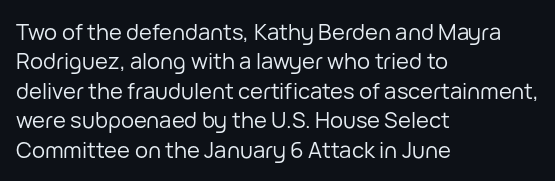
The image shows 22 px text type, upright; set left-aligned, normal line spacing (1.34x), normal letter spacing, not underlined.
